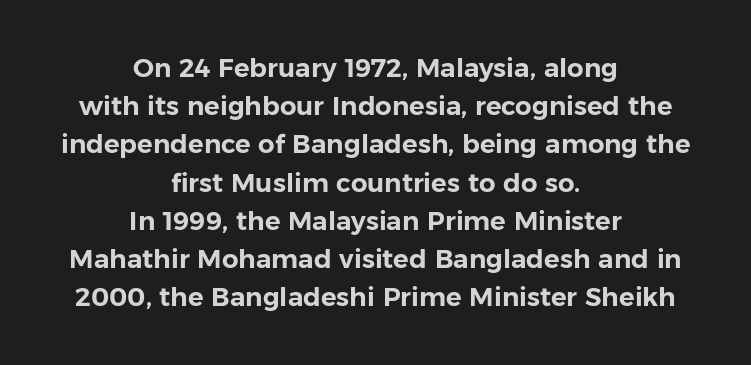
{"italic": "no", "underline": "no", "align": "center", "line_spacing": "normal", "line_spacing_ratio": 1.47, "letter_spacing": "normal", "letter_spacing_em": 0.0, "glyph_px": 26}
